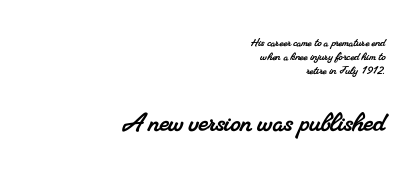
Q: Is the typeface a serif or a sans-serif typeface? A: Serif.
Q: Is the text underlined? A: No.
Q: How is the paragraph aligned? A: Right-aligned.
Q: Is the spacing between letters normal or unusually wide? A: Normal.
Q: Is the spacing between lines tight, normal or loose? A: Tight.
Q: Which block of text is set in a larger size, the first (top) or the second (bottom)? A: The second (bottom) one.
Q: Width (condensed, normal, or wide)? A: Normal.
Q: Stroke contrast? A: Medium.
Q: x-height? A: Small.
Q: Monospaced? A: No.
